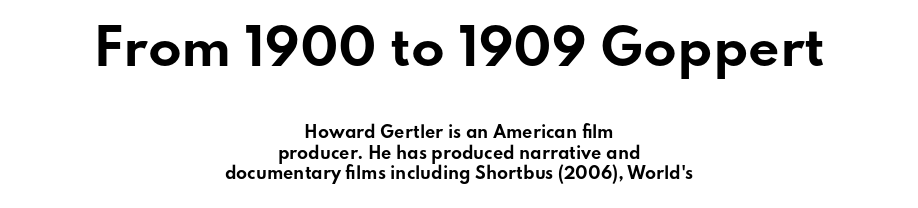
The image shows 49 px bold, wide sans-serif type, upright; set centered, normal line spacing (1.27x), normal letter spacing, not underlined; the first (top) block is 3.06x larger; low stroke contrast and a small x-height.
